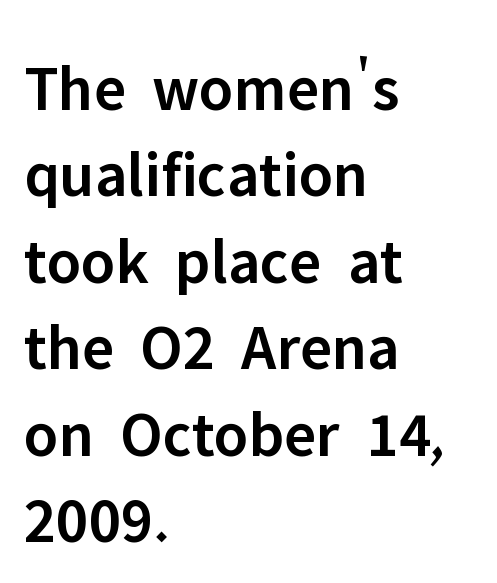
{"serif": "no", "italic": "no", "bold": "semi", "weight": "semibold", "width": "normal", "stroke_contrast": "low", "x_height": "medium", "monospaced": "no", "underline": "no", "align": "left", "line_spacing": "normal", "line_spacing_ratio": 1.33, "letter_spacing": "normal", "letter_spacing_em": 0.0, "glyph_px": 65}
